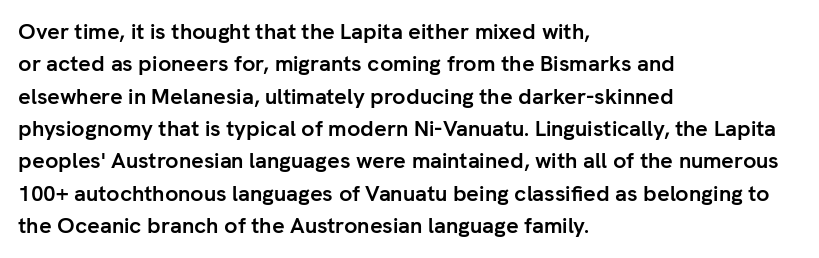
This block has exactly the height ordinary leading produces. A roman cut, with each character standing at attention. Typesetter's note: full bold, strokes at maximum text heaviness. The rendering anchors every line to the left-hand side.
